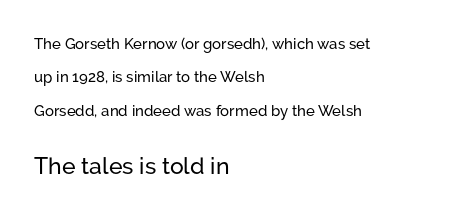
Q: Is the text italic (slanted)? A: No, it is upright.
Q: Is the text underlined? A: No.
Q: How is the paragraph aligned? A: Left-aligned.
Q: Is the spacing between letters normal or unusually wide? A: Normal.
Q: Is the spacing between lines tight, normal or loose? A: Loose.
Q: Which block of text is set in a larger size, the first (top) or the second (bottom)? A: The second (bottom) one.
